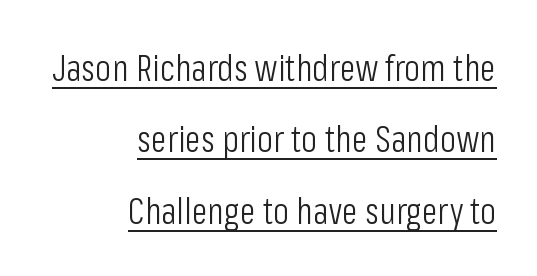
Q: Is the text bold? A: No.
Q: Is the text italic (slanted)? A: No, it is upright.
Q: Is the typeface a serif or a sans-serif typeface? A: Sans-serif.
Q: Is the text underlined? A: Yes.
Q: How is the paragraph aligned? A: Right-aligned.
Q: Is the spacing between letters normal or unusually wide? A: Normal.
Q: Is the spacing between lines tight, normal or loose? A: Loose.
Q: Width (condensed, normal, or wide)? A: Condensed.
Q: Stroke contrast? A: Low.
Q: x-height? A: Medium.
Q: Monospaced? A: No.
